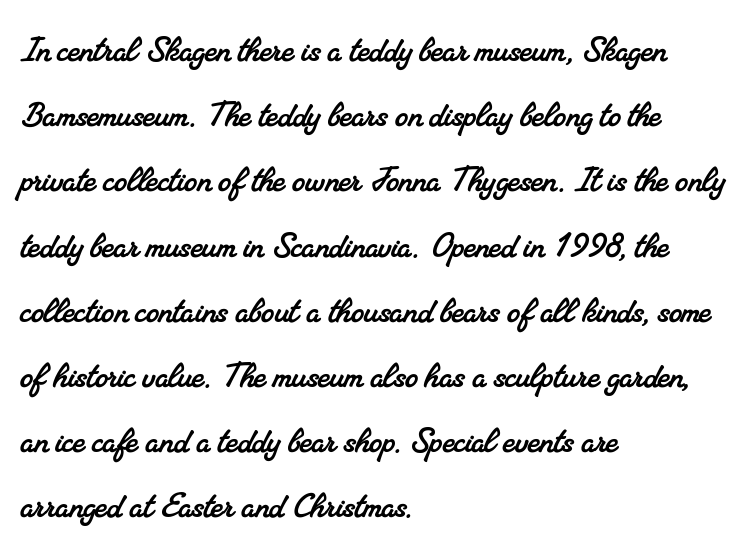
Q: Is the typeface a serif or a sans-serif typeface? A: Serif.
Q: Is the text underlined? A: No.
Q: How is the paragraph aligned? A: Left-aligned.
Q: Is the spacing between letters normal or unusually wide? A: Normal.
Q: Is the spacing between lines tight, normal or loose? A: Normal.
Q: Width (condensed, normal, or wide)? A: Normal.
Q: Stroke contrast? A: Medium.
Q: x-height? A: Small.
Q: Monospaced? A: No.
